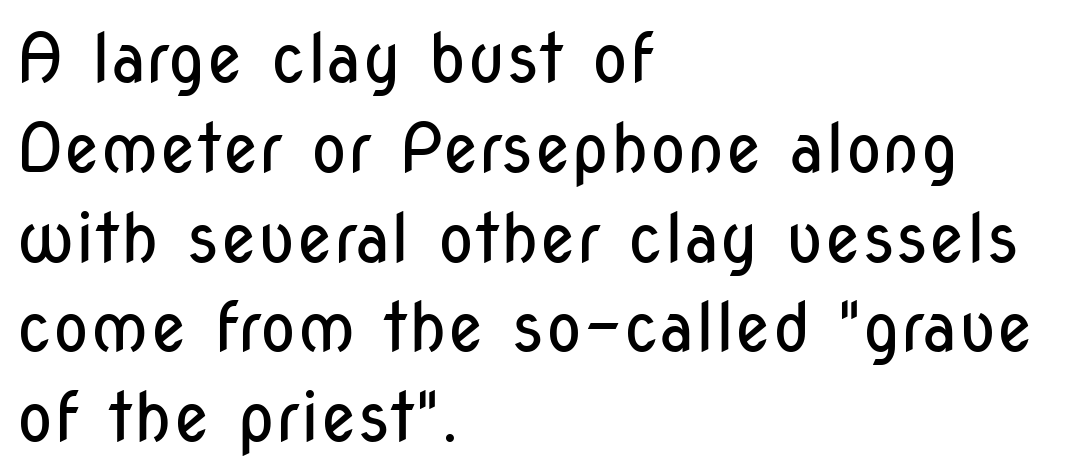
Q: Is the text bold? A: No.
Q: Is the text italic (slanted)? A: No, it is upright.
Q: Is the typeface a serif or a sans-serif typeface? A: Sans-serif.
Q: Is the text underlined? A: No.
Q: How is the paragraph aligned? A: Left-aligned.
Q: Is the spacing between letters normal or unusually wide? A: Normal.
Q: Is the spacing between lines tight, normal or loose? A: Normal.
Q: Width (condensed, normal, or wide)? A: Condensed.
Q: Stroke contrast? A: Low.
Q: x-height? A: Medium.
Q: Monospaced? A: No.
